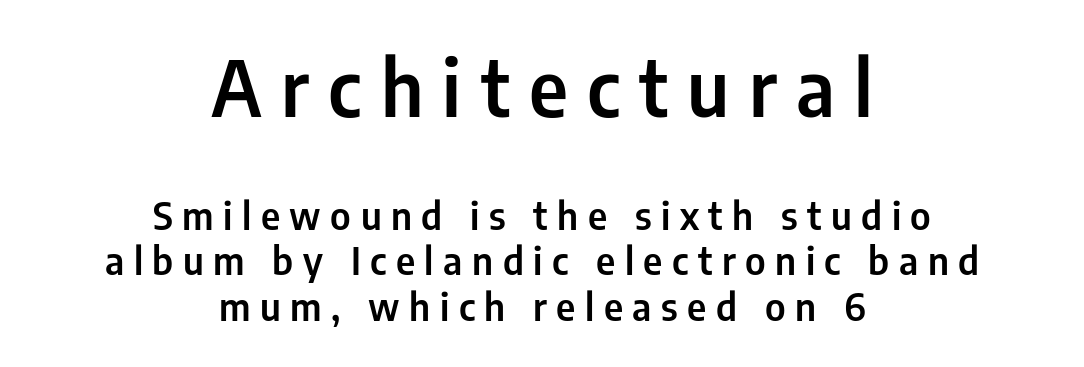
The image shows 77 px condensed sans-serif type, upright; set centered, line spacing 1.19x, unusually wide letter spacing (+0.25 em), not underlined; the first (top) block is 2.03x larger; low stroke contrast and a medium x-height.
